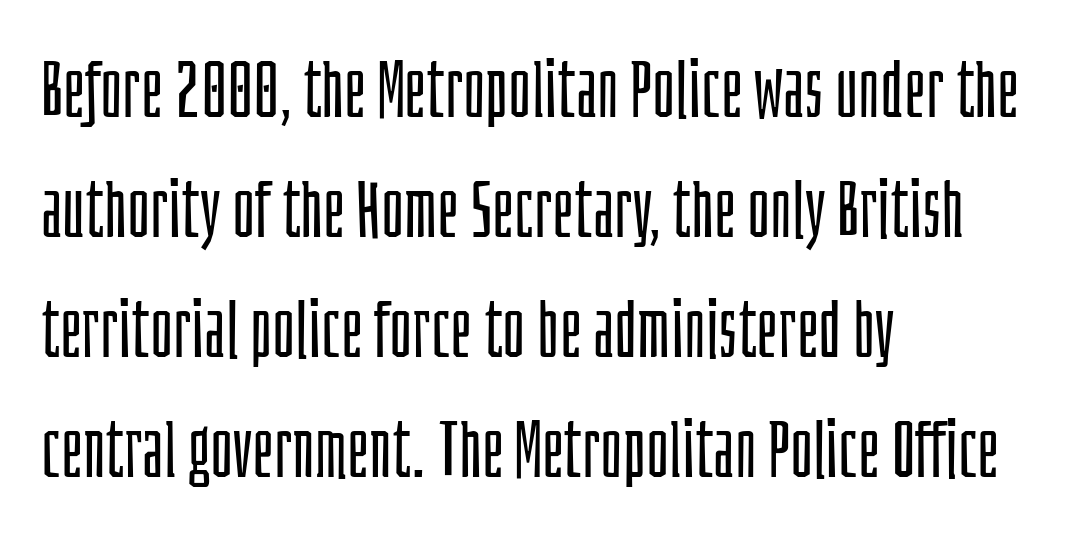
Q: Is the text bold? A: No.
Q: Is the text italic (slanted)? A: No, it is upright.
Q: Is the typeface a serif or a sans-serif typeface? A: Sans-serif.
Q: Is the text underlined? A: No.
Q: How is the paragraph aligned? A: Left-aligned.
Q: Is the spacing between letters normal or unusually wide? A: Normal.
Q: Is the spacing between lines tight, normal or loose? A: Normal.
Q: Width (condensed, normal, or wide)? A: Condensed.
Q: Stroke contrast? A: Low.
Q: x-height? A: Large.
Q: Monospaced? A: No.
